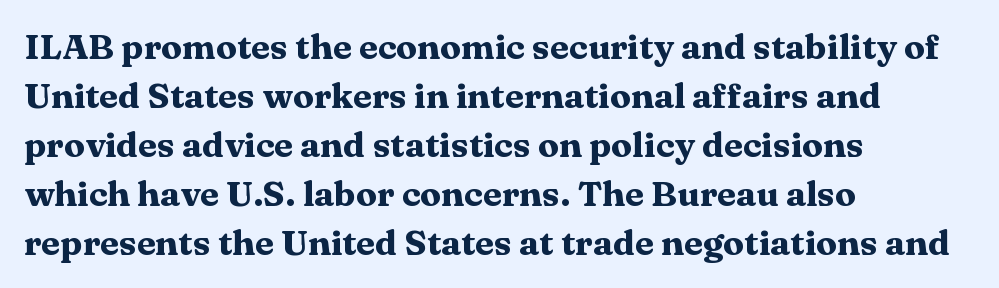
Words appear dense and cohesive because spacing is normal. Compared with typical paragraphs, the rows here are spaced about the same. Do the characters align in a grid? No, the font is proportional. One-word summary of the alignment: left. Descenders hang freely into open space. Set as a true bold cut, around the 700 mark.
